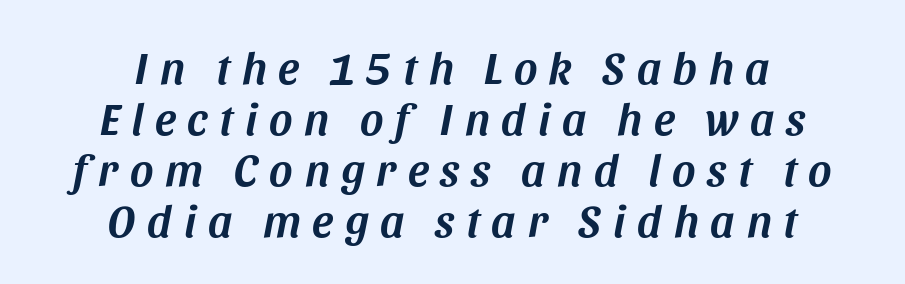
The space between consecutive lines is stingy. This sample is center-justified, so both line endings float freely. Is the letter spacing exaggerated? Yes — the characters are pushed far apart. Proportional: the letters do not fall into vertical columns.
